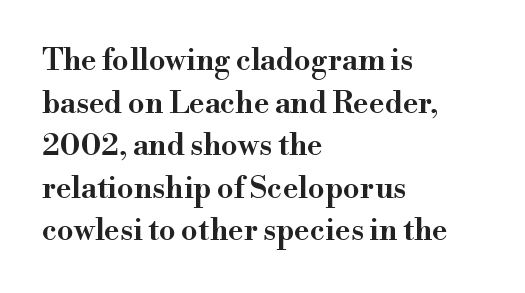
Character widths vary here, with narrow letters taking less room than wide ones. A roman cut, with each character standing at attention. A fair bit of extra ink — the face is semibold, not bold. Does the type have serifs? Yes, each stem ends in a small foot. Words appear dense and cohesive because spacing is normal. Leftover space on each line is placed entirely after the last word.
